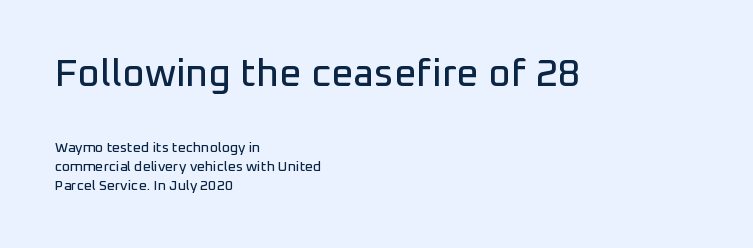
{"serif": "no", "italic": "no", "width": "normal", "stroke_contrast": "low", "x_height": "medium", "monospaced": "no", "underline": "no", "align": "left", "line_spacing": "normal", "line_spacing_ratio": 1.37, "letter_spacing": "normal", "letter_spacing_em": 0.0, "larger_block": "first", "size_ratio": 2.79, "glyph_px": 39}
